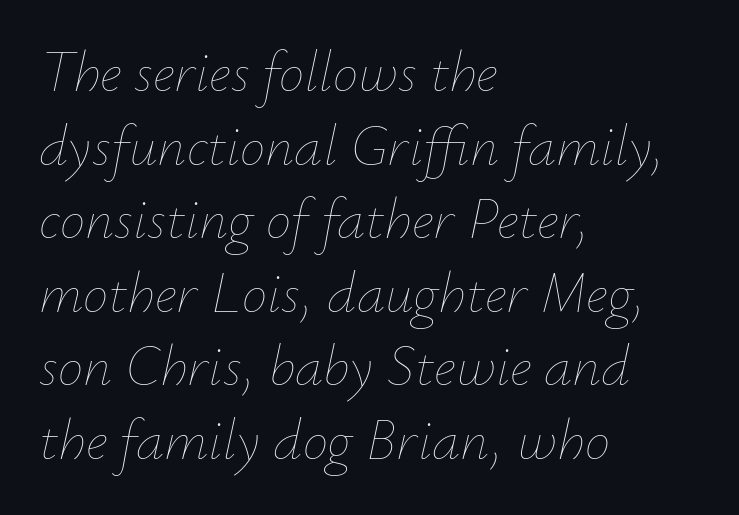
{"italic": "yes", "lean": "right", "slant_degrees": 12, "bold": "no", "weight": "thin", "width": "normal", "stroke_contrast": "low", "x_height": "small", "monospaced": "no", "underline": "no", "align": "left", "line_spacing": "normal", "line_spacing_ratio": 1.29, "letter_spacing": "normal", "letter_spacing_em": 0.0, "glyph_px": 57}
